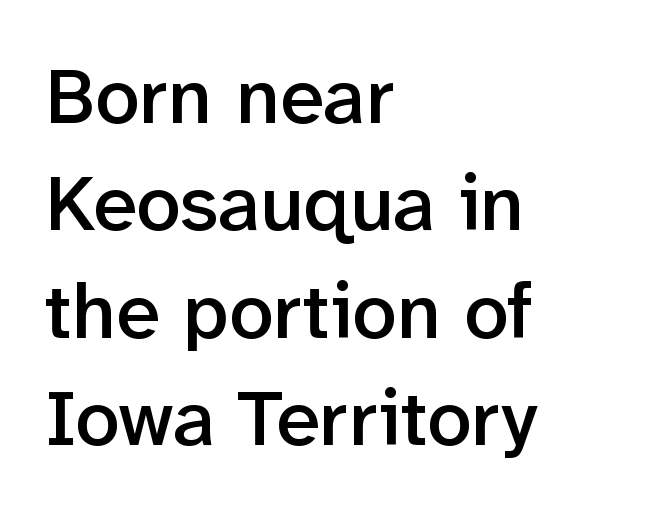
Character widths vary here, with narrow letters taking less room than wide ones. Check where the strokes stop: nothing finishes them off — pure sans. The letters stand straight up with perfectly vertical stems. Letter spacing: default. A clean baseline with only descenders dipping below it. The typesetter chose a ragged-right arrangement here.
